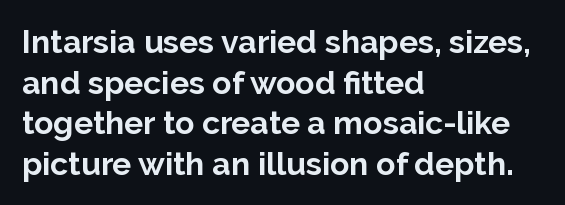
{"serif": "no", "italic": "no", "bold": "yes", "weight": "bold", "width": "normal", "stroke_contrast": "low", "x_height": "medium", "monospaced": "no", "underline": "no", "align": "left", "line_spacing": "normal", "line_spacing_ratio": 1.27, "letter_spacing": "normal", "letter_spacing_em": 0.0, "glyph_px": 32}
